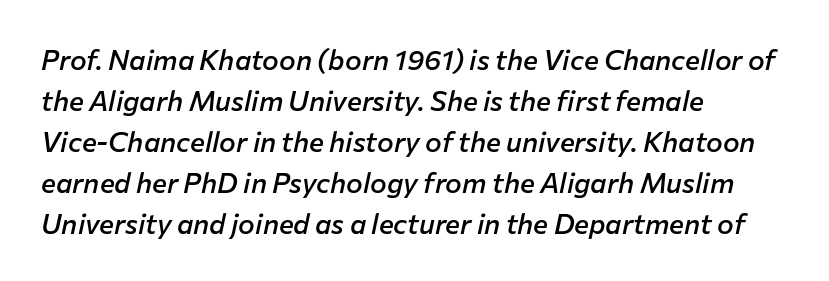
{"italic": "yes", "lean": "right", "slant_degrees": 12, "bold": "semi", "weight": "semibold", "width": "normal", "stroke_contrast": "low", "x_height": "medium", "monospaced": "no", "underline": "no", "align": "left", "line_spacing": "normal", "line_spacing_ratio": 1.46, "letter_spacing": "normal", "letter_spacing_em": 0.0, "glyph_px": 28}
